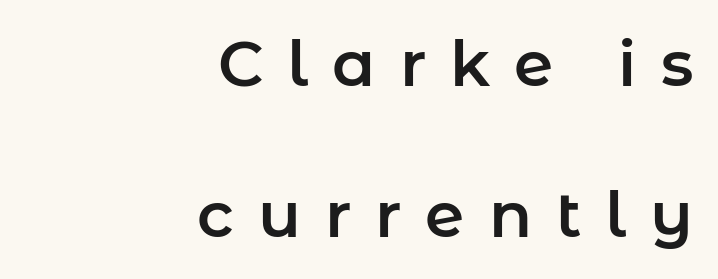
The image shows 63 px sans-serif type, upright; set right-aligned, loose line spacing (2.4x), unusually wide letter spacing (+0.38 em), not underlined; low stroke contrast and a medium x-height.
